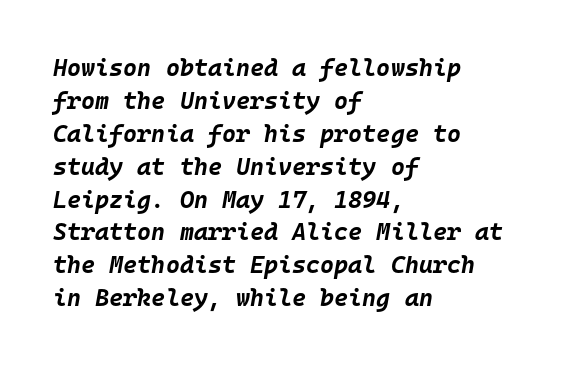
The image shows 24 px bold type, italic (leaning right); set left-aligned, normal line spacing (1.37x), normal letter spacing, not underlined.
